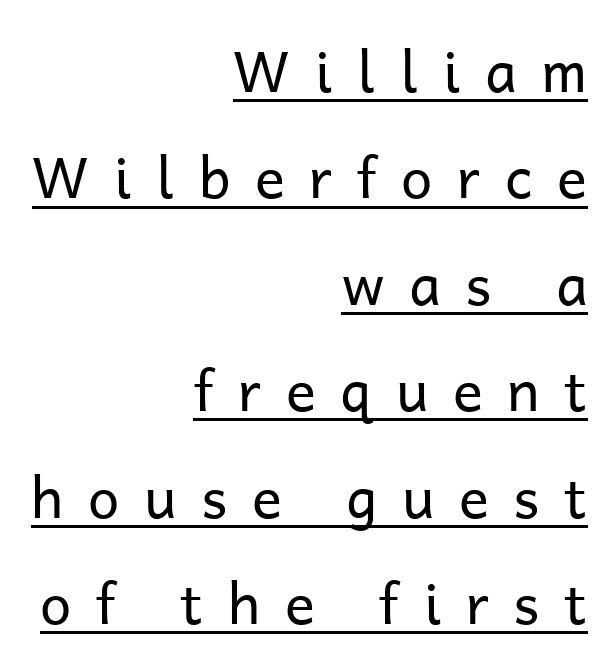
{"serif": "no", "italic": "no", "bold": "no", "weight": "regular", "width": "normal", "stroke_contrast": "low", "x_height": "medium", "monospaced": "no", "underline": "yes", "align": "right", "line_spacing": "loose", "line_spacing_ratio": 1.9, "letter_spacing": "wide", "letter_spacing_em": 0.44, "glyph_px": 56}
